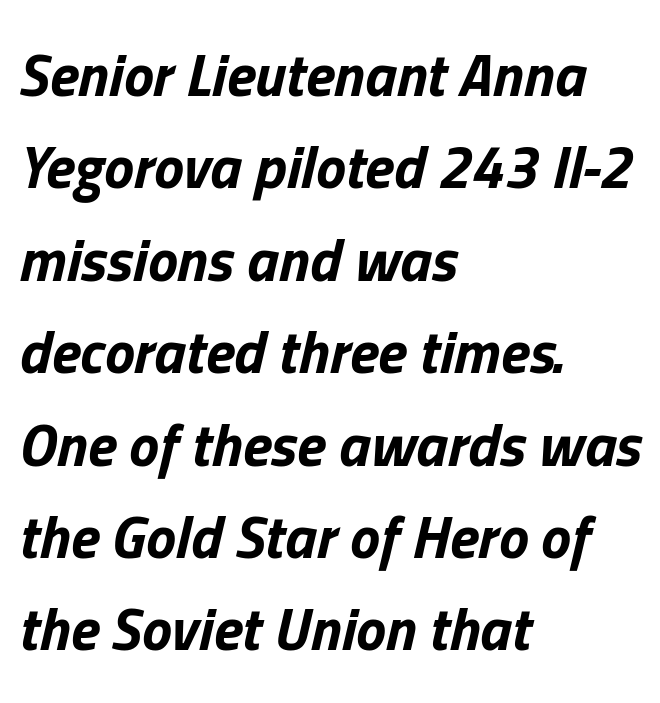
The image shows 60 px bold type, italic (leaning right); set left-aligned, normal line spacing (1.54x), normal letter spacing, not underlined; low stroke contrast and a medium x-height.
